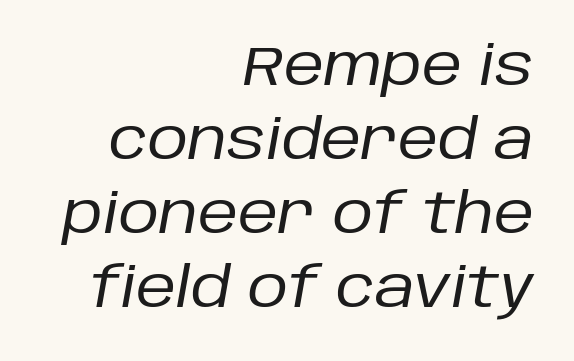
Q: Is the text bold? A: No.
Q: Is the text italic (slanted)? A: Yes, it leans right by about 10 degrees.
Q: Is the text underlined? A: No.
Q: How is the paragraph aligned? A: Right-aligned.
Q: Is the spacing between letters normal or unusually wide? A: Normal.
Q: Is the spacing between lines tight, normal or loose? A: Normal.
Q: Width (condensed, normal, or wide)? A: Normal.
Q: Stroke contrast? A: Low.
Q: x-height? A: Large.
Q: Monospaced? A: No.
